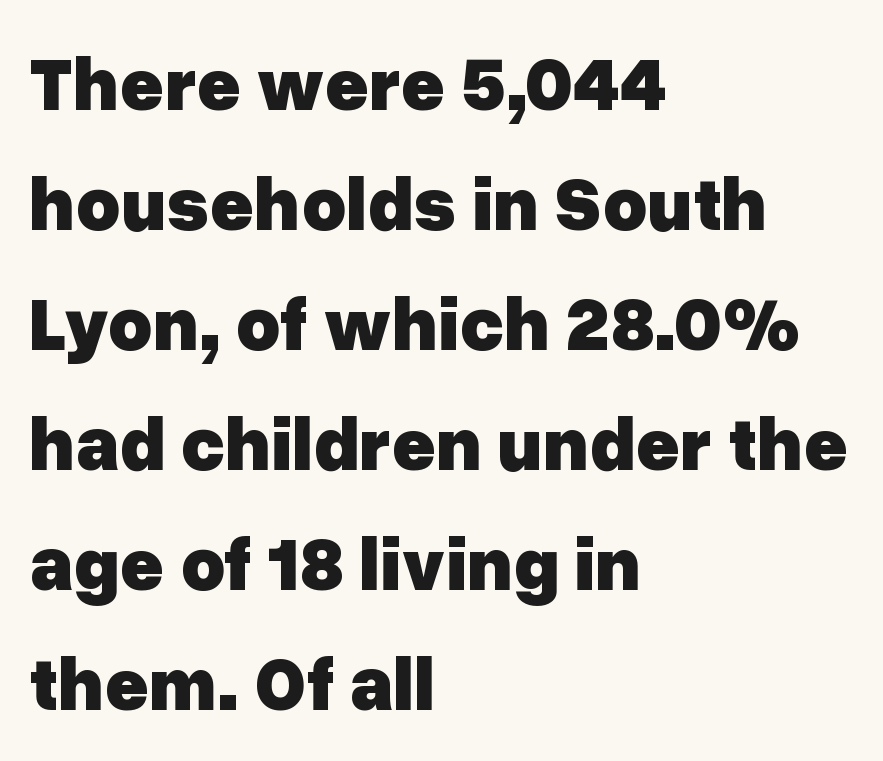
{"serif": "no", "italic": "no", "bold": "yes", "weight": "heavy", "width": "normal", "stroke_contrast": "low", "x_height": "medium", "monospaced": "no", "underline": "no", "align": "left", "line_spacing": "normal", "line_spacing_ratio": 1.58, "letter_spacing": "normal", "letter_spacing_em": 0.0, "glyph_px": 76}
